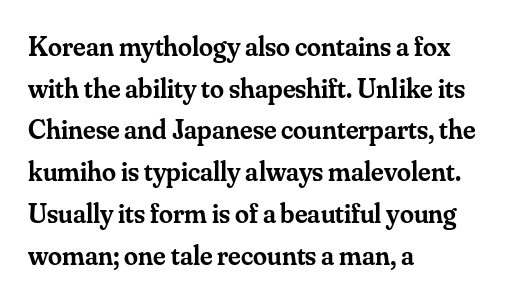
Glance below the letters and you will spot only blank space. Observe the serifs anchoring each vertical stroke in this sample. Default kerning and tracking; the words read as compact shapes. The ragged edge is on the right, which tells us the setting is flush left.
